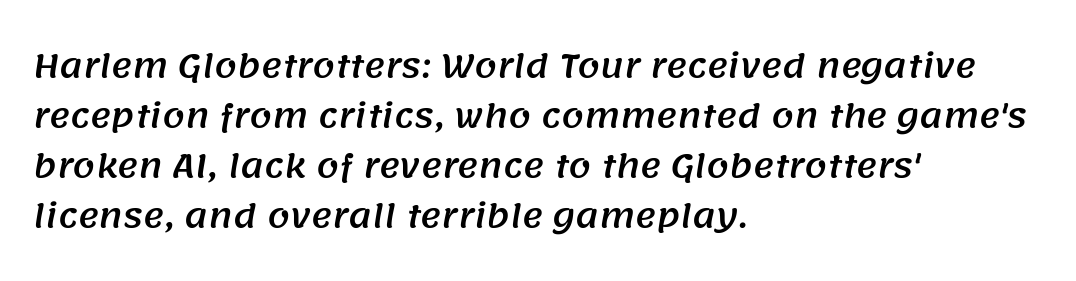
What's the leading like? Ordinary, nothing unusual. This sample uses a sans-serif face. There is no visible air inserted between adjacent glyphs. No word sits above an underline. The typesetter chose a ragged-right arrangement here. Here the designer chose a conventional face with non-uniform glyph widths.
